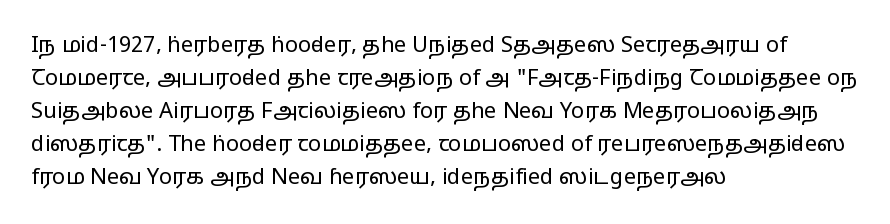
The image shows 22 px text type, upright; set left-aligned, normal line spacing (1.5x), normal letter spacing, not underlined.
